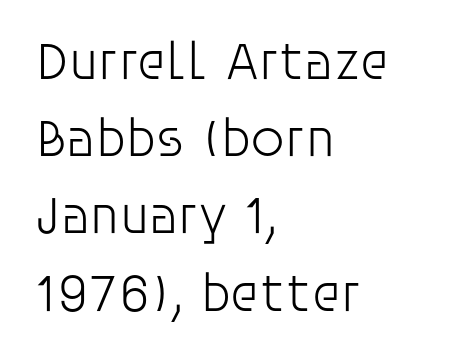
Q: Is the text bold? A: No.
Q: Is the text italic (slanted)? A: No, it is upright.
Q: Is the typeface a serif or a sans-serif typeface? A: Sans-serif.
Q: Is the text underlined? A: No.
Q: How is the paragraph aligned? A: Left-aligned.
Q: Is the spacing between letters normal or unusually wide? A: Normal.
Q: Is the spacing between lines tight, normal or loose? A: Normal.
Q: Width (condensed, normal, or wide)? A: Normal.
Q: Stroke contrast? A: Low.
Q: x-height? A: Large.
Q: Monospaced? A: No.
